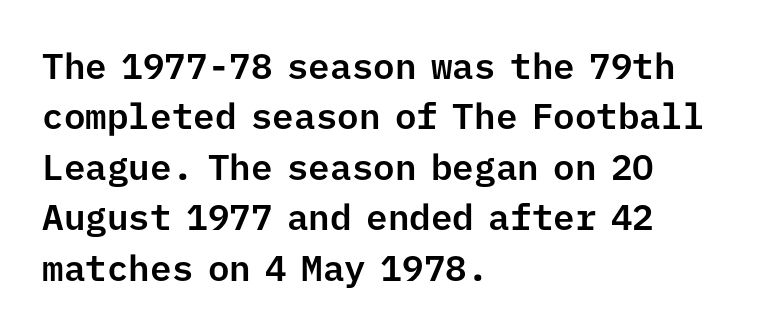
A student would call this left alignment; a typographer would say flush left, rag right. These lines were composed using upright roman letters. Each letter, wide or thin by design, is forced into the same width here. This rendering employs a face without finishing strokes, i.e., a sans-serif. The type is set solid horizontally, with unmodified tracking. If you measured baseline to baseline, you'd find a middling distance.
